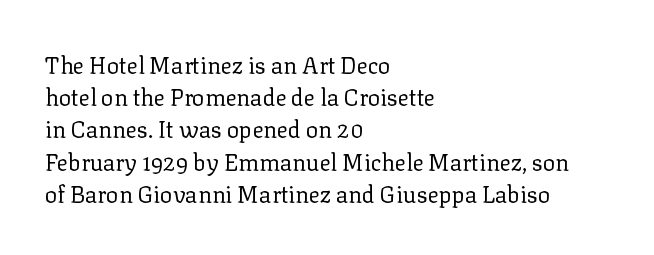
Regarding leading, the lines here are spaced in the standard way. The setting favours the left margin, as ordinary paragraphs usually do. The typeface has the unassuming heft of standard copy or less. The tracking reads as untouched default to a designer's eye. Type without underlining. Vertical strokes here are truly vertical.
